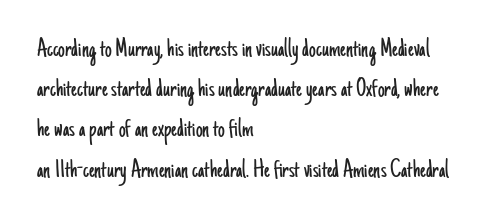
The paragraph shown leans on its left margin. Has an underline been added? It has not. The font's upright variant was chosen for this text. The cut favours lightness, reaching ordinary text weight at its darkest.
